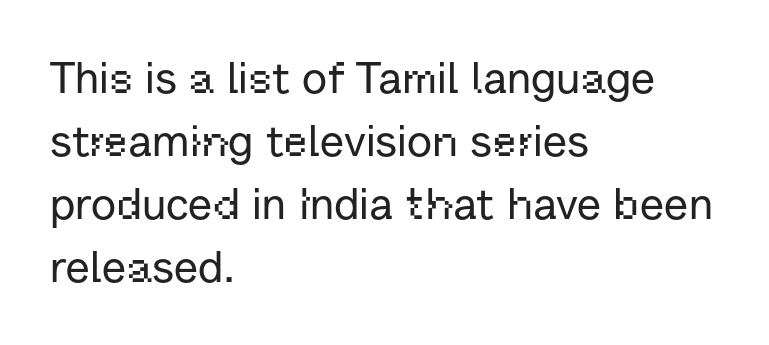
Proportional: the letters do not fall into vertical columns. This rendering features lettering with no underline. The leading is moderate, giving the passage an even texture. Ordinary non-slanted type is in use. To sum up the face: it is a sans, with no serifs. Letter spacing: default.
